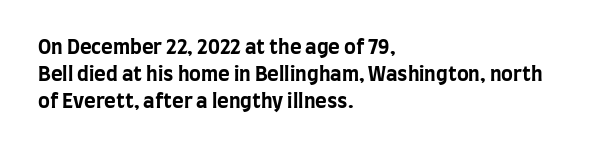
The image shows 20 px bold type, upright; set left-aligned, normal line spacing (1.34x), normal letter spacing, not underlined.
